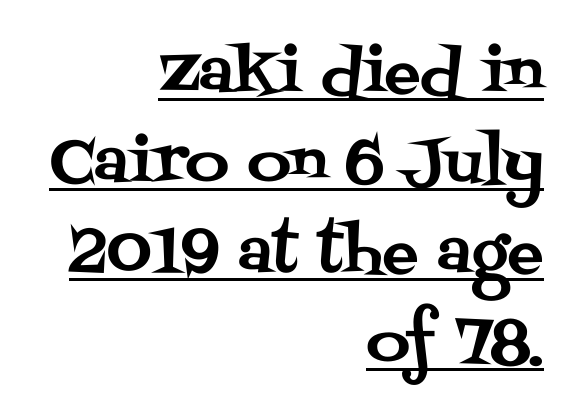
Leading matches the norm, producing a regular column. Every row of glyphs terminates at an identical x-position on the right. These lines are rendered in a variable-pitch font. Nope, not italic — everything's standing straight.
